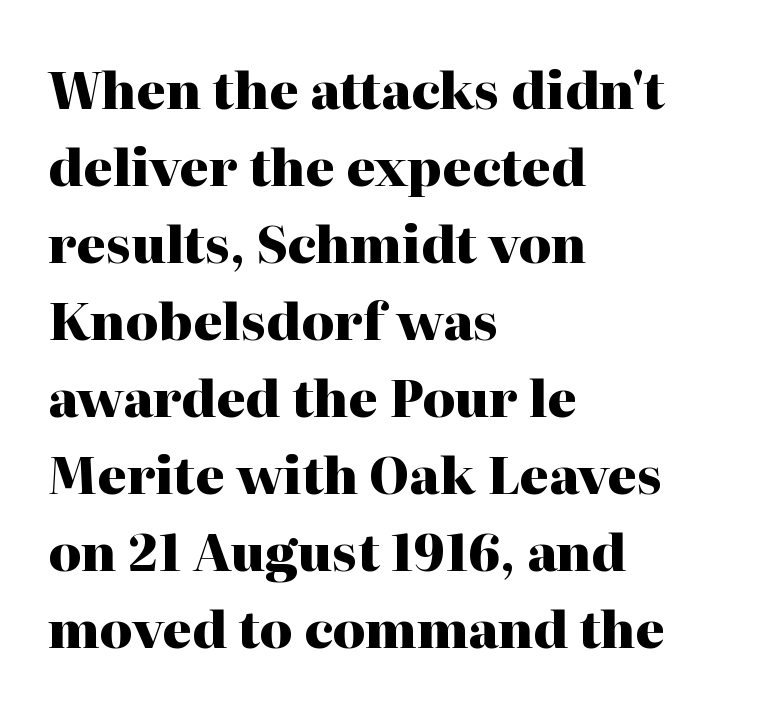
The letters advance in unequal steps, a hallmark of proportional type. Italic? Not at all — the glyphs are vertical. If you drew a ruler down the left edge, every line would touch it. The tracking reads as untouched default to a designer's eye.
